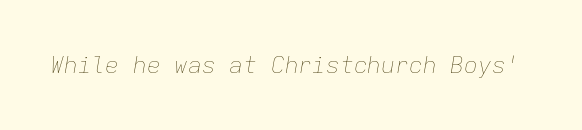
{"italic": "yes", "lean": "right", "slant_degrees": 9, "bold": "no", "underline": "no", "letter_spacing": "normal", "letter_spacing_em": 0.0, "glyph_px": 23}
